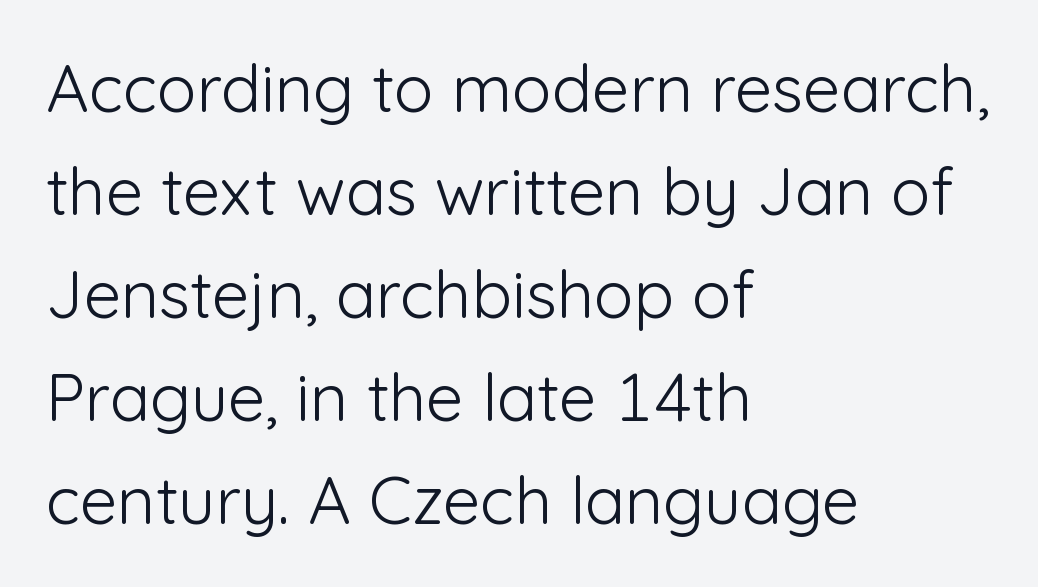
Q: Is the text bold? A: No.
Q: Is the text italic (slanted)? A: No, it is upright.
Q: Is the typeface a serif or a sans-serif typeface? A: Sans-serif.
Q: Is the text underlined? A: No.
Q: How is the paragraph aligned? A: Left-aligned.
Q: Is the spacing between letters normal or unusually wide? A: Normal.
Q: Is the spacing between lines tight, normal or loose? A: Normal.
Q: Width (condensed, normal, or wide)? A: Normal.
Q: Stroke contrast? A: Low.
Q: x-height? A: Medium.
Q: Monospaced? A: No.
